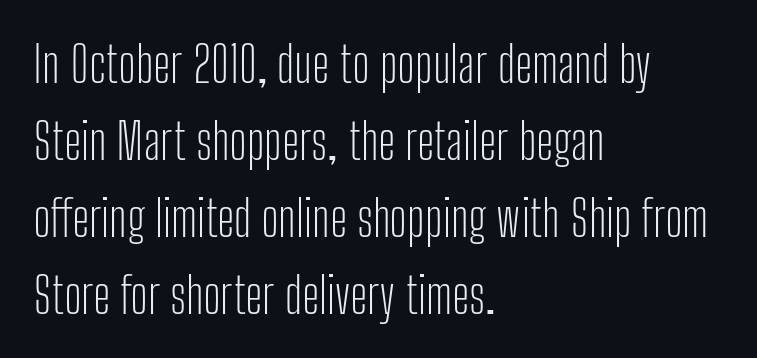
Each line starts at the same left margin while the right side varies. Baseline-to-baseline distance is the conventional proportion of letter height. Spacing verdict: proportional, widths tailored to each character. The zone under the glyphs is completely vacant. Short note: letters normally spaced.
